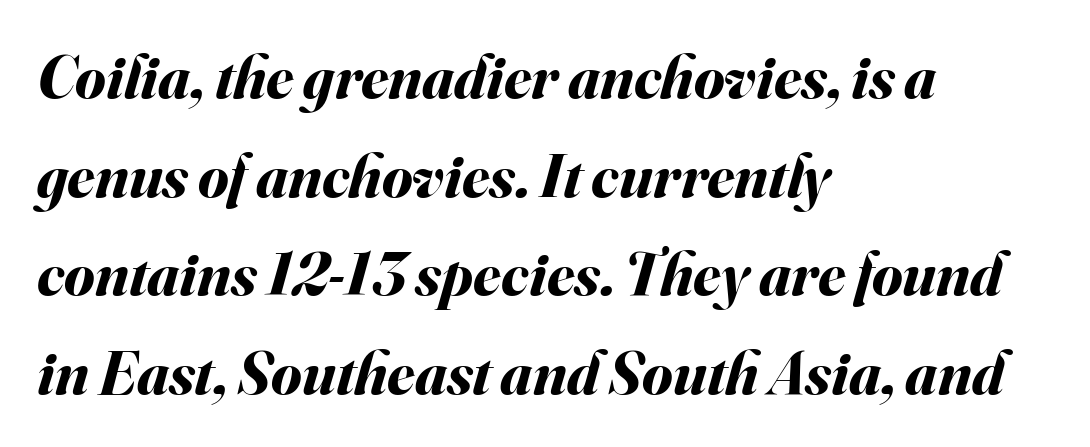
Q: Is the text bold? A: Yes.
Q: Is the text italic (slanted)? A: Yes, it leans right by about 16 degrees.
Q: Is the text underlined? A: No.
Q: How is the paragraph aligned? A: Left-aligned.
Q: Is the spacing between letters normal or unusually wide? A: Normal.
Q: Is the spacing between lines tight, normal or loose? A: Normal.
Q: Width (condensed, normal, or wide)? A: Normal.
Q: Stroke contrast? A: Medium.
Q: x-height? A: Small.
Q: Monospaced? A: No.
